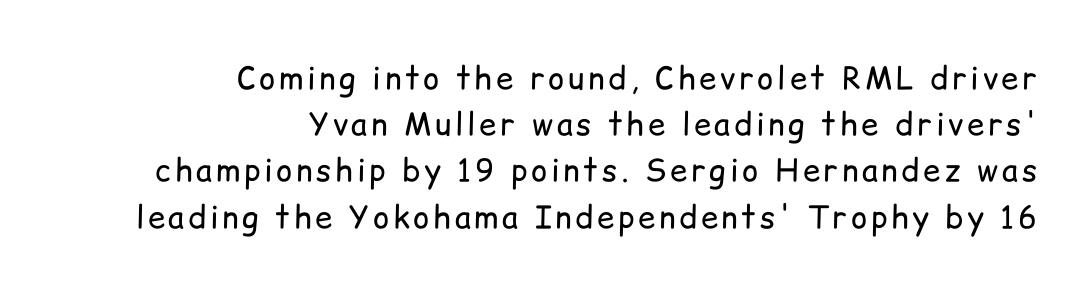
The image shows 31 px regular-weight sans-serif type, upright; set right-aligned, normal line spacing (1.49x), not underlined; low stroke contrast and a medium x-height.
